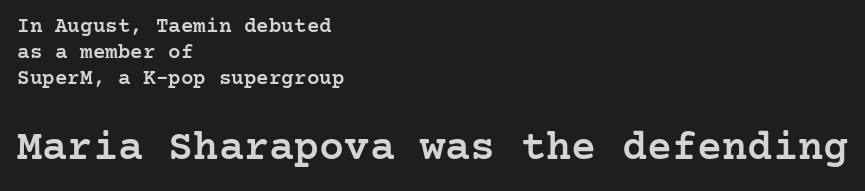
This sample keeps an unexceptional amount of space between lines. It's the straight-up-and-down kind of type. Moderately thickened strokes mark this as semibold type. These lines are set flush left with a ragged right edge. The more generous point size was reserved for the lower chunk.
